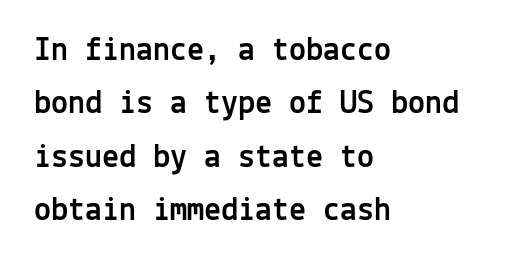
{"serif": "no", "italic": "no", "width": "normal", "x_height": "medium", "monospaced": "yes", "underline": "no", "align": "left", "line_spacing": "normal", "line_spacing_ratio": 1.57, "letter_spacing": "normal", "letter_spacing_em": 0.0, "glyph_px": 34}
